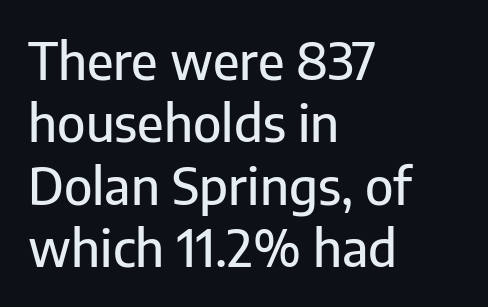
The image shows 50 px sans-serif type, upright; set left-aligned, normal line spacing (1.25x), normal letter spacing, not underlined; low stroke contrast and a medium x-height.
